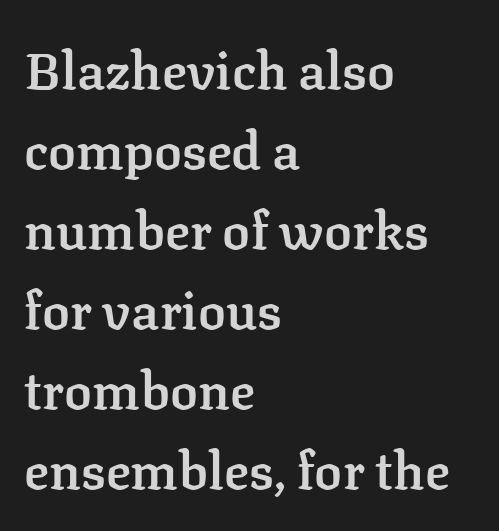
{"serif": "yes", "italic": "no", "bold": "semi", "weight": "semibold", "width": "normal", "stroke_contrast": "low", "x_height": "medium", "monospaced": "no", "underline": "no", "align": "left", "line_spacing": "normal", "line_spacing_ratio": 1.54, "letter_spacing": "normal", "letter_spacing_em": 0.0, "glyph_px": 52}
